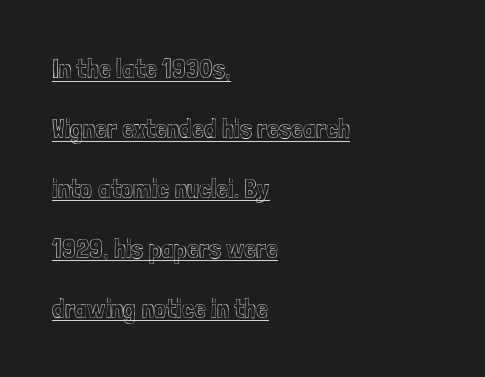
The passage shown has conventional tracking throughout. The font's upright variant was chosen for this text. Does a line run under the words? Yes, clearly. Typeset ragged right — the left edge is the straight one. A great deal of white space separates one row of letters from the next.
